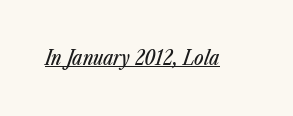
Q: Is the text italic (slanted)? A: Yes, it leans right by about 23 degrees.
Q: Is the text underlined? A: Yes.
Q: Is the spacing between letters normal or unusually wide? A: Normal.
